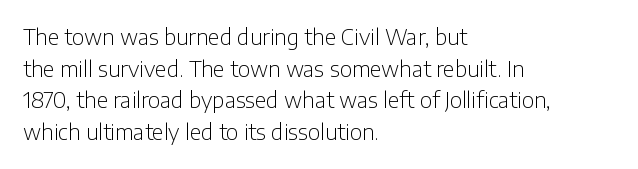
The image shows 21 px text type, upright; set left-aligned, normal line spacing (1.51x), normal letter spacing, not underlined.
